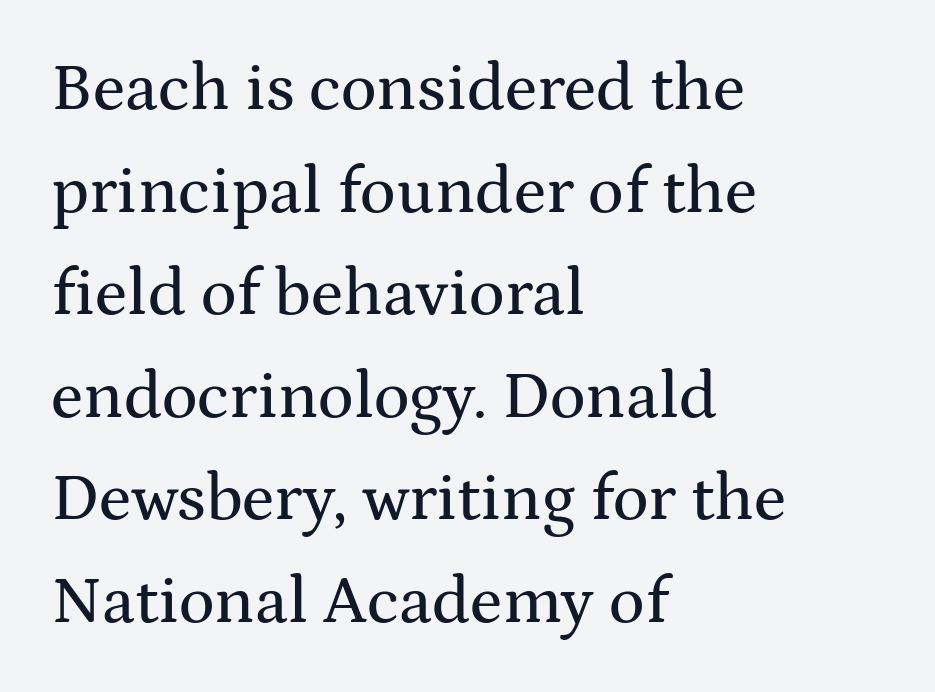
Here the glyphs are tracked normally, forming tight word shapes. The rendering uses natural spacing where letterforms have individual widths. If you drew a line through each stem, it would be perfectly vertical. Line starts are locked; line ends wander.
